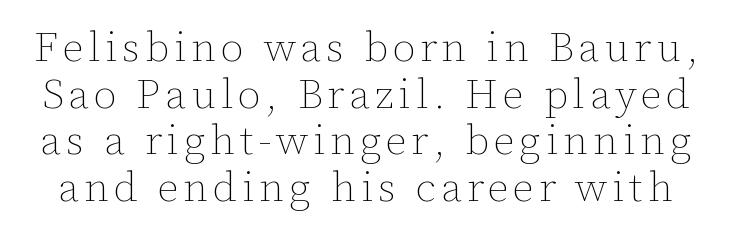
{"italic": "no", "bold": "no", "weight": "thin", "width": "normal", "stroke_contrast": "low", "x_height": "medium", "monospaced": "no", "underline": "no", "line_spacing": "tight", "line_spacing_ratio": 1.11, "glyph_px": 42}
